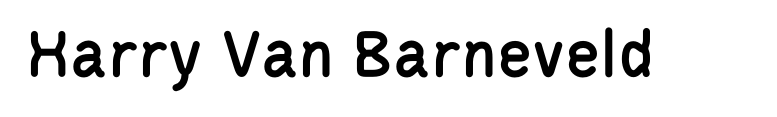
{"serif": "no", "italic": "no", "width": "condensed", "stroke_contrast": "low", "x_height": "large", "monospaced": "no", "underline": "no", "letter_spacing": "normal", "letter_spacing_em": 0.0, "glyph_px": 72}
